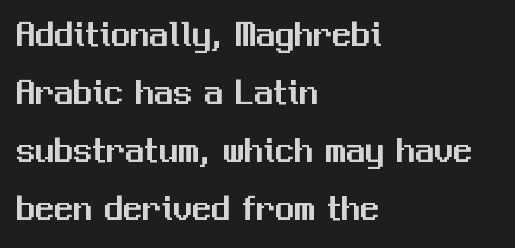
The image shows 38 px sans-serif type, upright; set left-aligned, normal line spacing (1.53x), normal letter spacing, not underlined; medium stroke contrast and a medium x-height.
